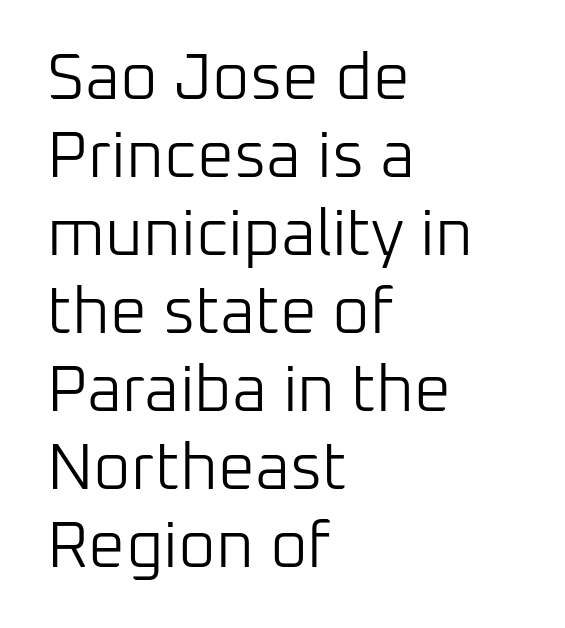
The image shows 65 px light sans-serif type, upright; set left-aligned, line spacing 1.2x, normal letter spacing, not underlined; low stroke contrast and a medium x-height.
